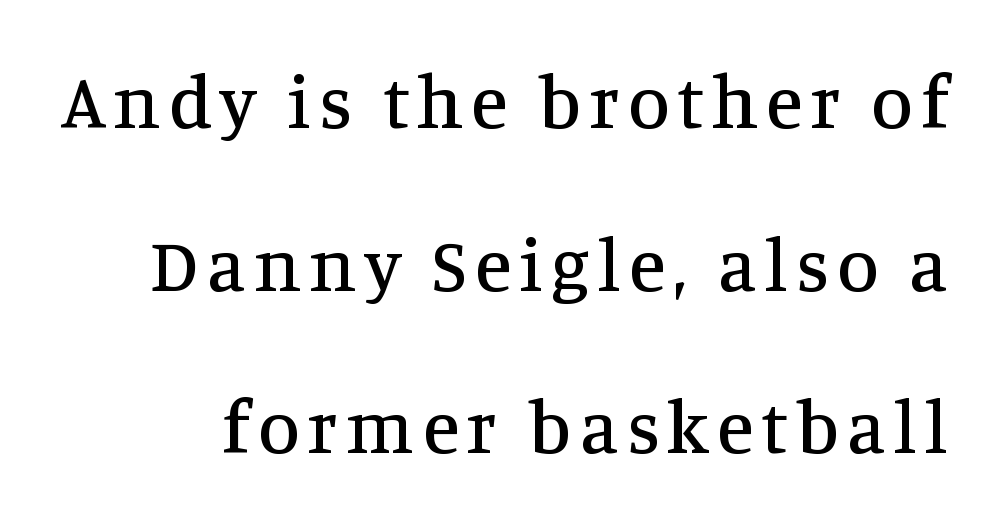
{"serif": "yes", "italic": "no", "width": "normal", "stroke_contrast": "medium", "x_height": "large", "monospaced": "no", "underline": "no", "line_spacing": "loose", "line_spacing_ratio": 2.17, "glyph_px": 75}
